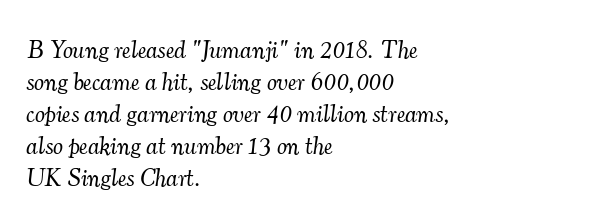
The rendering anchors every line to the left-hand side. The passage shown leans; its letterforms are oblique. These glyphs show unthickened strokes, regular width or finer. The horizontal fit of the characters is conventional and even. Vertically, the passage feels balanced, rows spaced as you'd expect.
